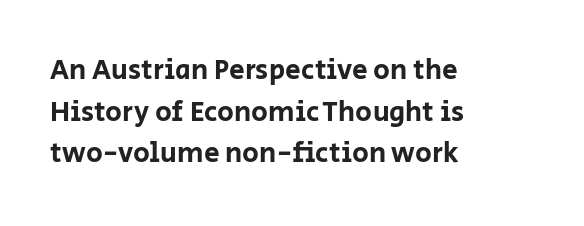
Q: Is the text italic (slanted)? A: No, it is upright.
Q: Is the typeface a serif or a sans-serif typeface? A: Sans-serif.
Q: Is the text underlined? A: No.
Q: How is the paragraph aligned? A: Left-aligned.
Q: Is the spacing between letters normal or unusually wide? A: Normal.
Q: Is the spacing between lines tight, normal or loose? A: Normal.
Q: Width (condensed, normal, or wide)? A: Normal.
Q: Stroke contrast? A: Low.
Q: x-height? A: Large.
Q: Monospaced? A: No.
